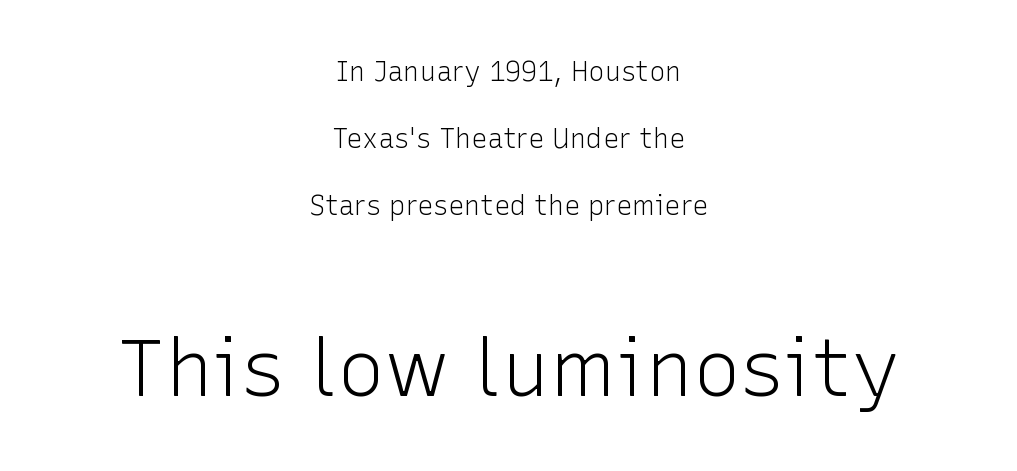
Q: Is the text bold? A: No.
Q: Is the text italic (slanted)? A: No, it is upright.
Q: Is the typeface a serif or a sans-serif typeface? A: Sans-serif.
Q: Is the text underlined? A: No.
Q: How is the paragraph aligned? A: Centered.
Q: Is the spacing between letters normal or unusually wide? A: Normal.
Q: Is the spacing between lines tight, normal or loose? A: Loose.
Q: Which block of text is set in a larger size, the first (top) or the second (bottom)? A: The second (bottom) one.
Q: Width (condensed, normal, or wide)? A: Normal.
Q: Stroke contrast? A: Low.
Q: x-height? A: Medium.
Q: Monospaced? A: No.
